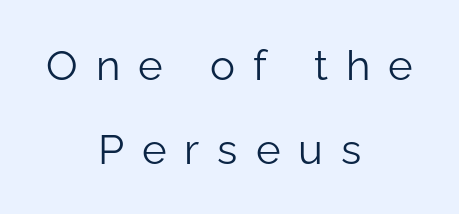
{"serif": "no", "italic": "no", "bold": "no", "weight": "light", "width": "normal", "stroke_contrast": "low", "x_height": "medium", "monospaced": "no", "underline": "no", "align": "center", "line_spacing": "loose", "line_spacing_ratio": 2.0, "letter_spacing": "wide", "letter_spacing_em": 0.43, "glyph_px": 42}
